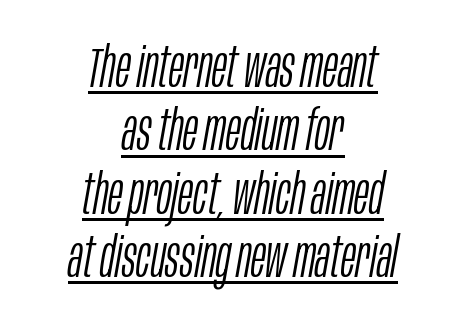
Weight: in the light-to-regular range. The face used here appears with an underline applied. How are the letters spaced? Ordinarily, with no added tracking. Vertical spacing — tight. In terms of posture, this sample is oblique.
